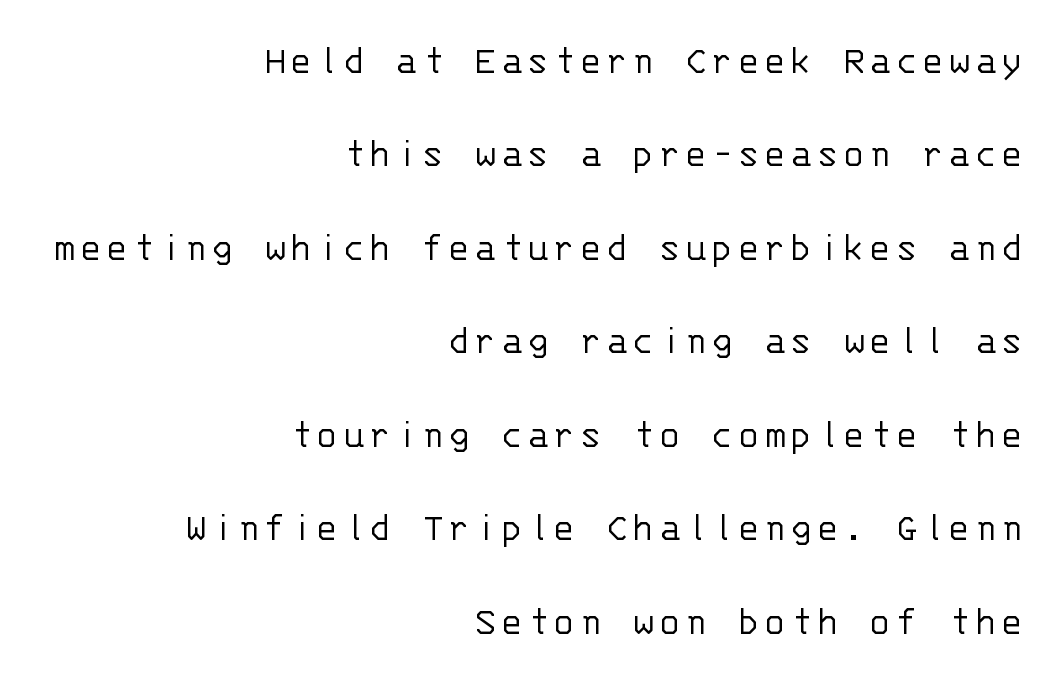
{"serif": "no", "italic": "no", "bold": "no", "weight": "light", "width": "normal", "stroke_contrast": "low", "x_height": "large", "monospaced": "yes", "underline": "no", "align": "right", "line_spacing": "loose", "line_spacing_ratio": 2.28, "glyph_px": 41}
